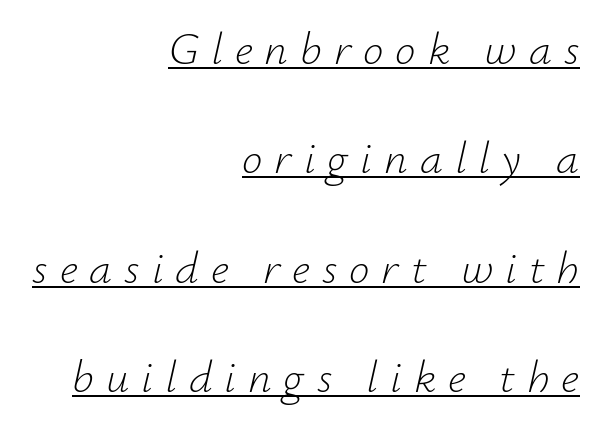
Compared with typical paragraphs, the rows here are farther apart. Think of a printed novel: that variable character pitch is what you see here. The letterforms sit at book weight or below. The rendering inserts visible extra space after every character. Teacher's note: observe the even right margin — that is flush-right alignment. Observe the lean: these are italic letterforms.
